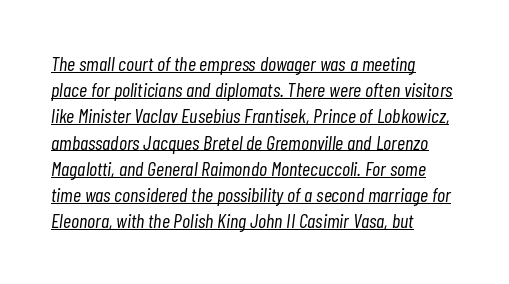
Unbolded letterforms with no extra heft. Inter-character spacing is left at the font's built-in metrics. Style check: oblique. One-word summary of the alignment: left.
